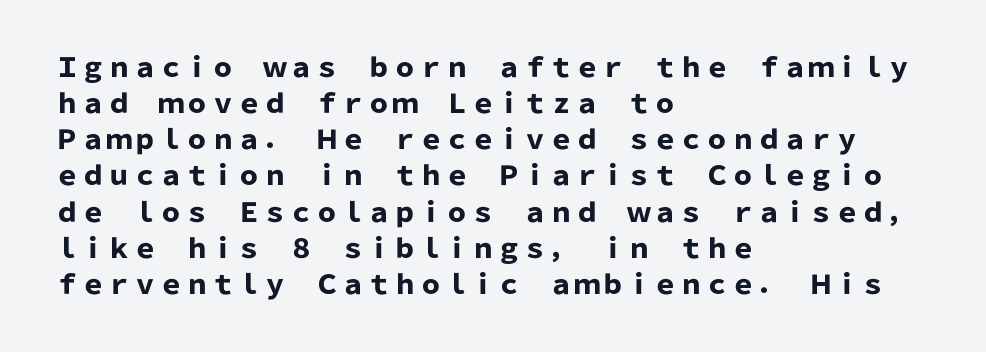
Q: Is the text bold? A: Yes.
Q: Is the text italic (slanted)? A: No, it is upright.
Q: Is the text underlined? A: No.
Q: How is the paragraph aligned? A: Left-aligned.
Q: Is the spacing between letters normal or unusually wide? A: Normal.
Q: Is the spacing between lines tight, normal or loose? A: Normal.
